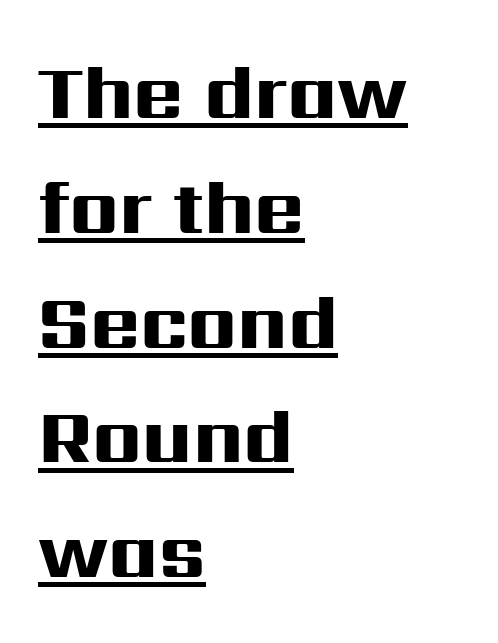
The image shows 76 px heavy, wide sans-serif type, upright; set left-aligned, normal line spacing (1.51x), normal letter spacing, underlined; high stroke contrast and a medium x-height.
